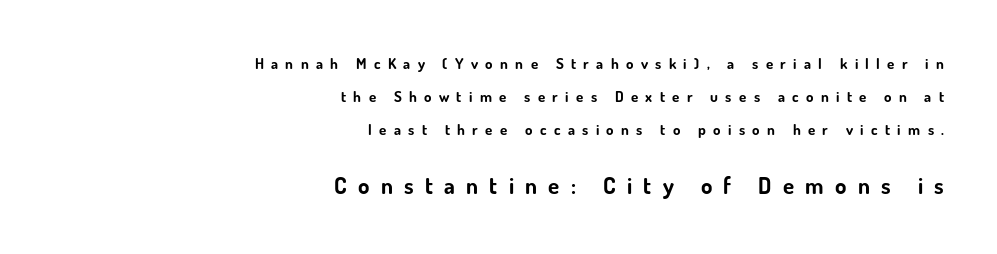
Vertically, the passage feels expansive, rows floating well apart. Weight check: bold — yes, fully. Rendered with straight, roman letterforms. The text block is weighted toward the right margin, trailing off unevenly leftward.
